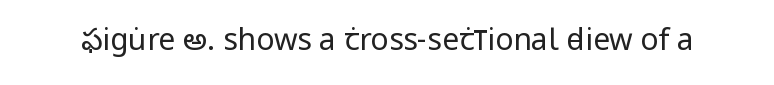
The image shows 30 px regular-weight, condensed sans-serif type, upright; set normal letter spacing, not underlined; low stroke contrast and a large x-height.
